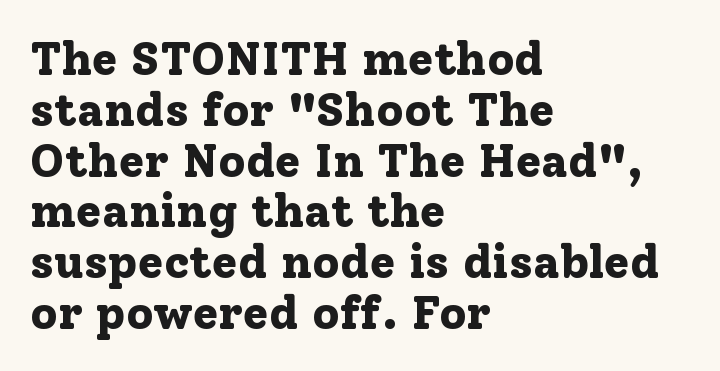
Quick note: interline space is minimal. Check where the strokes stop: tiny serifs finish them off. Check under the words: just untouched page. Do the characters align in a grid? No, the font is proportional. Is the type bold? Yes — the strokes are clearly thick and heavy. Notice how the stems are strictly vertical — no italics here.
